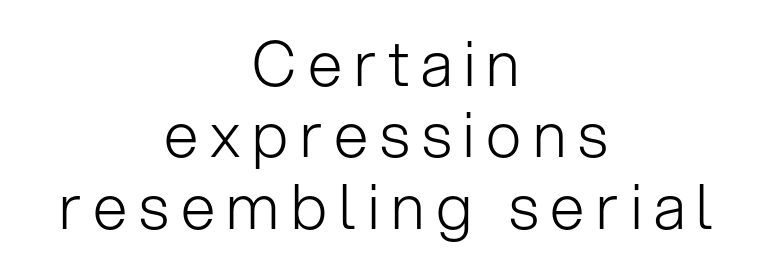
The image shows 62 px light sans-serif type, upright; set centered, tight line spacing (1.15x), not underlined; low stroke contrast and a medium x-height.
